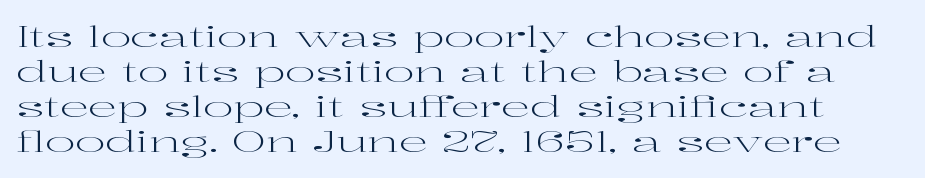
Is the letter spacing exaggerated? No — it looks like the ordinary default. The passage shown is typed in a proportional face where columns would drift. To sum up the face: it has serifs. The specimen omits any rule beneath the text block's lines.
